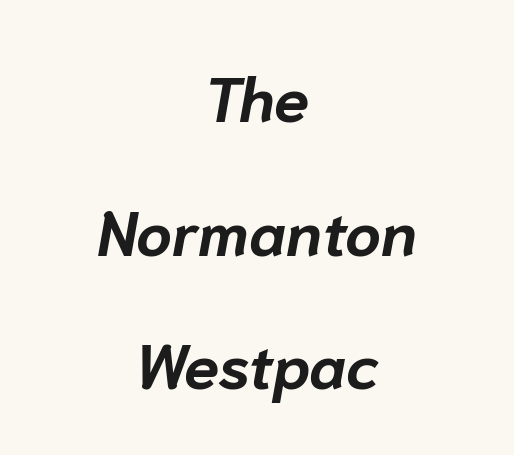
Q: Is the text bold? A: Yes.
Q: Is the text italic (slanted)? A: Yes, it leans right by about 10 degrees.
Q: Is the text underlined? A: No.
Q: How is the paragraph aligned? A: Centered.
Q: Is the spacing between letters normal or unusually wide? A: Normal.
Q: Is the spacing between lines tight, normal or loose? A: Loose.
Q: Width (condensed, normal, or wide)? A: Normal.
Q: Stroke contrast? A: Low.
Q: x-height? A: Medium.
Q: Monospaced? A: No.
